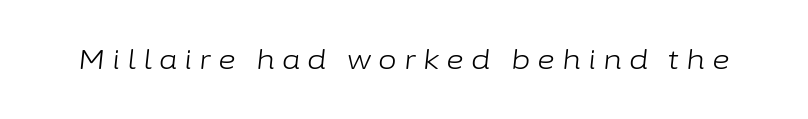
The image shows 27 px text type, italic (leaning right); set unusually wide letter spacing (+0.26 em), not underlined.
